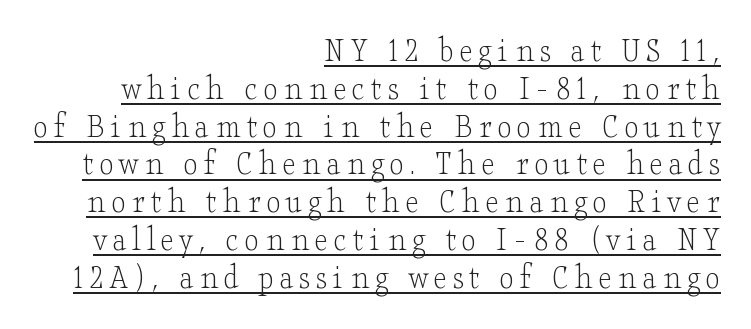
The image shows 35 px light, wide serif type, upright; set right-aligned, tight line spacing (1.08x), underlined; low stroke contrast and a small x-height.
